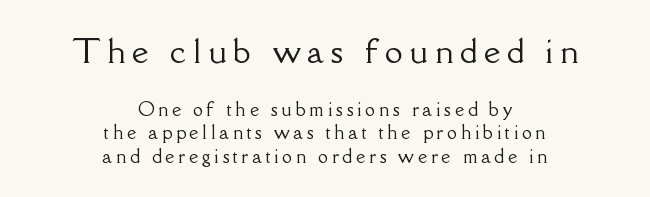
Q: Is the text italic (slanted)? A: No, it is upright.
Q: Is the typeface a serif or a sans-serif typeface? A: Serif.
Q: Is the text underlined? A: No.
Q: How is the paragraph aligned? A: Centered.
Q: Is the spacing between letters normal or unusually wide? A: Unusually wide.
Q: Is the spacing between lines tight, normal or loose? A: Normal.
Q: Which block of text is set in a larger size, the first (top) or the second (bottom)? A: The first (top) one.
Q: Width (condensed, normal, or wide)? A: Normal.
Q: Stroke contrast? A: Low.
Q: x-height? A: Small.
Q: Monospaced? A: No.
